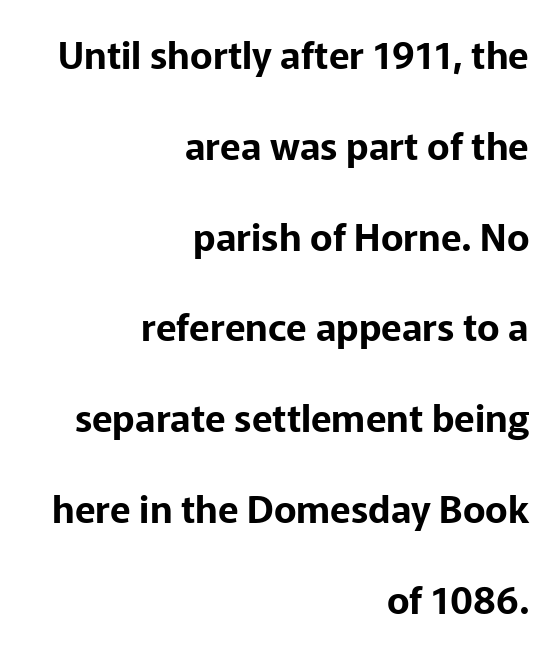
The image shows 38 px sans-serif type, upright; set right-aligned, loose line spacing (2.39x), normal letter spacing, not underlined; low stroke contrast and a medium x-height.
